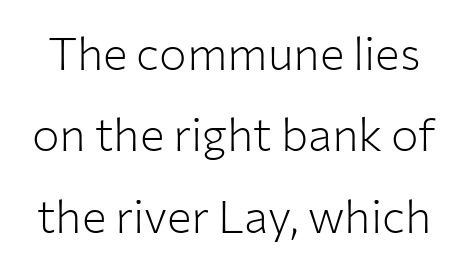
Q: Is the text bold? A: No.
Q: Is the text italic (slanted)? A: No, it is upright.
Q: Is the typeface a serif or a sans-serif typeface? A: Sans-serif.
Q: Is the text underlined? A: No.
Q: Is the spacing between letters normal or unusually wide? A: Normal.
Q: Width (condensed, normal, or wide)? A: Normal.
Q: Stroke contrast? A: Low.
Q: x-height? A: Medium.
Q: Monospaced? A: No.
